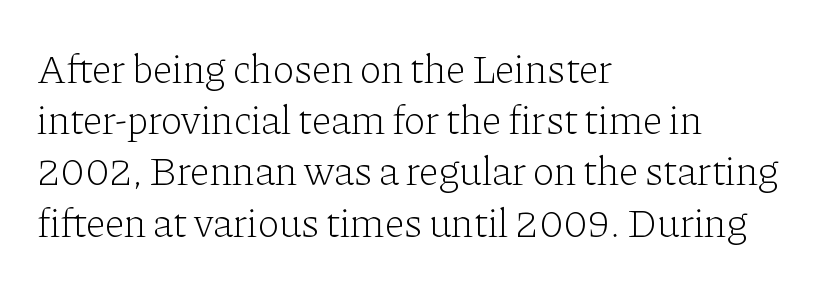
{"serif": "yes", "italic": "no", "bold": "no", "weight": "light", "width": "normal", "stroke_contrast": "low", "x_height": "medium", "monospaced": "no", "underline": "no", "align": "left", "line_spacing": "normal", "line_spacing_ratio": 1.25, "letter_spacing": "normal", "letter_spacing_em": 0.0, "glyph_px": 41}
